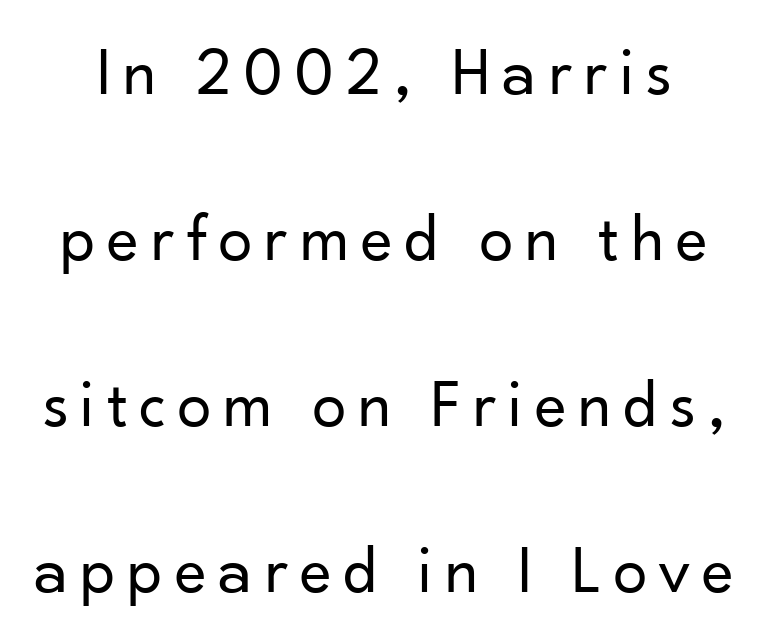
Underlining? Definitely not there. The designer dialed line spacing up above the default. I'd call this a sans setting — the letters go barefoot. Each letter keeps its own natural width here, so spacing adapts to shape. Is this a heavy cut? Hardly; it is regular or lighter.
